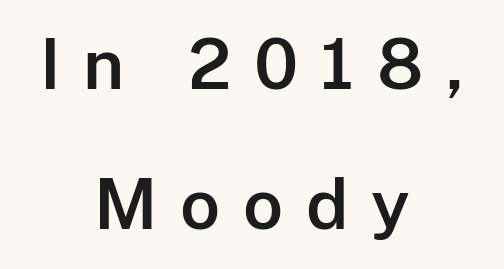
Layout note: lines centered. Plain, unruled lines of type. The lines are spread far apart with generous leading. Unlike a traditional serif, this face leaves its strokes unadorned. Spacing between characters has been opened up far beyond the box default. The lettering stays uniformly vertical, giving the passage a roman look.
